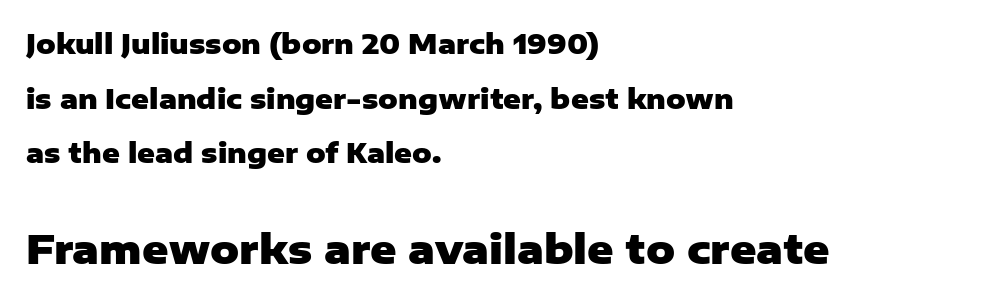
{"serif": "no", "italic": "no", "bold": "yes", "weight": "heavy", "width": "normal", "stroke_contrast": "low", "x_height": "medium", "monospaced": "no", "underline": "no", "align": "left", "line_spacing": "loose", "line_spacing_ratio": 2.02, "letter_spacing": "normal", "letter_spacing_em": 0.0, "larger_block": "second", "size_ratio": 1.48, "glyph_px": 40}
